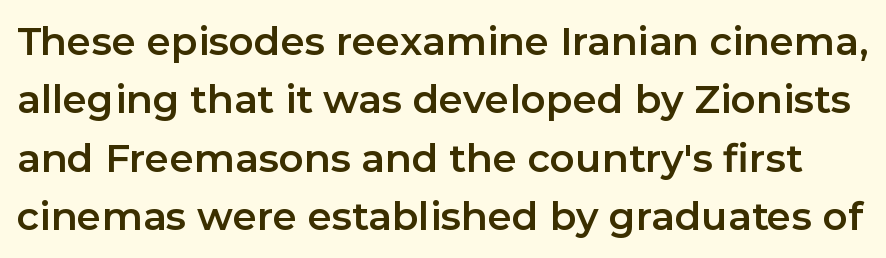
{"serif": "no", "italic": "no", "width": "normal", "stroke_contrast": "low", "x_height": "medium", "monospaced": "no", "underline": "no", "line_spacing": "normal", "line_spacing_ratio": 1.5, "letter_spacing": "normal", "letter_spacing_em": 0.0, "glyph_px": 39}
